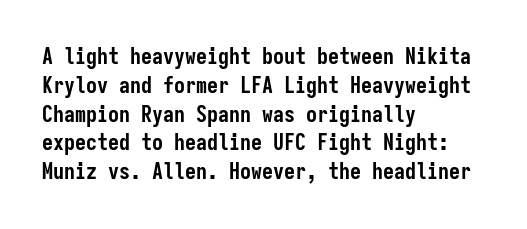
The image shows 22 px bold type, upright; set left-aligned, normal line spacing (1.31x), normal letter spacing, not underlined.
